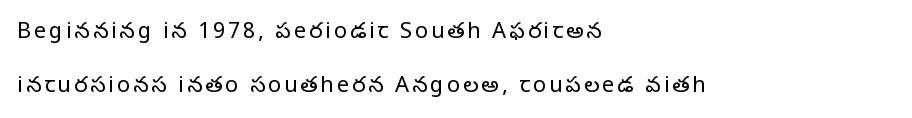
{"italic": "no", "bold": "no", "underline": "no", "align": "left", "line_spacing": "loose", "line_spacing_ratio": 2.44, "glyph_px": 22}
